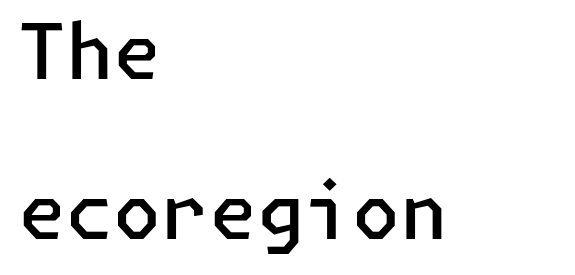
Q: Is the text bold? A: Semi-bold.
Q: Is the text italic (slanted)? A: No, it is upright.
Q: Is the typeface a serif or a sans-serif typeface? A: Sans-serif.
Q: Is the text underlined? A: No.
Q: How is the paragraph aligned? A: Left-aligned.
Q: Is the spacing between letters normal or unusually wide? A: Normal.
Q: Is the spacing between lines tight, normal or loose? A: Loose.
Q: Width (condensed, normal, or wide)? A: Normal.
Q: Stroke contrast? A: Low.
Q: x-height? A: Medium.
